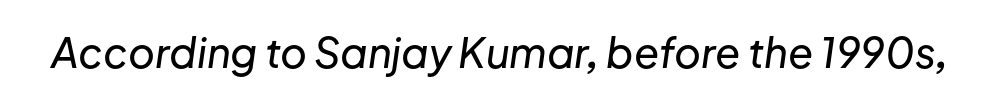
The zone under the glyphs is completely vacant. Does extra space separate the letters? No, they use regular spacing. Looks like regular typesetting: each glyph gets only the width it needs. Slant detected: the letters are inclined.
